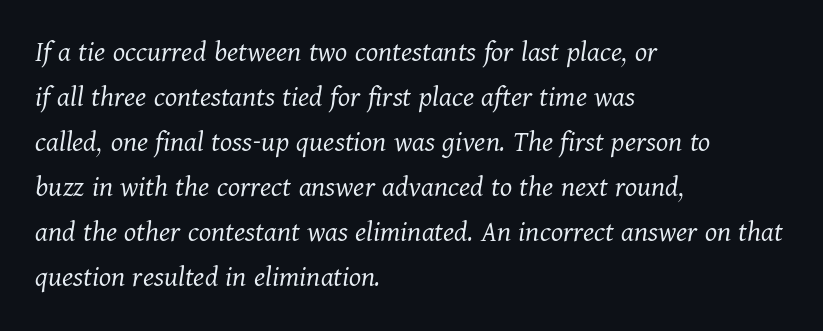
Nothing unusual about the tracking: characters are spaced as the font intends. Evenly set lines give the paragraph a standard silhouette. Just letters on the line, the space beneath them empty. Proportional: the letters do not fall into vertical columns.
